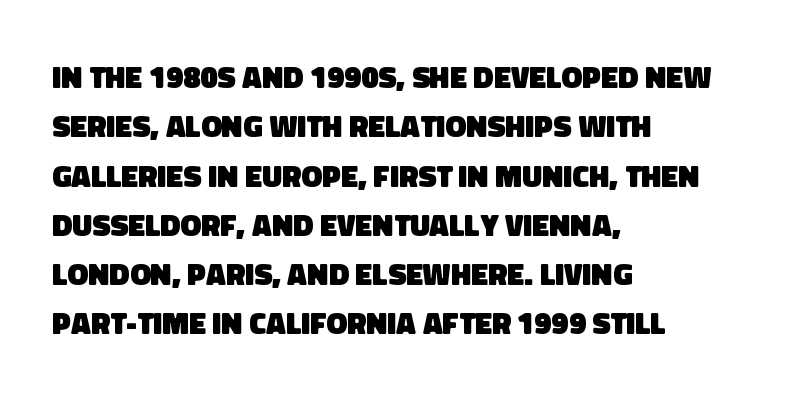
Q: Is the text bold? A: Yes.
Q: Is the typeface a serif or a sans-serif typeface? A: Sans-serif.
Q: Is the text underlined? A: No.
Q: How is the paragraph aligned? A: Left-aligned.
Q: Is the spacing between letters normal or unusually wide? A: Normal.
Q: Is the spacing between lines tight, normal or loose? A: Normal.
Q: Width (condensed, normal, or wide)? A: Normal.
Q: Stroke contrast? A: Low.
Q: x-height? A: Large.
Q: Monospaced? A: No.
